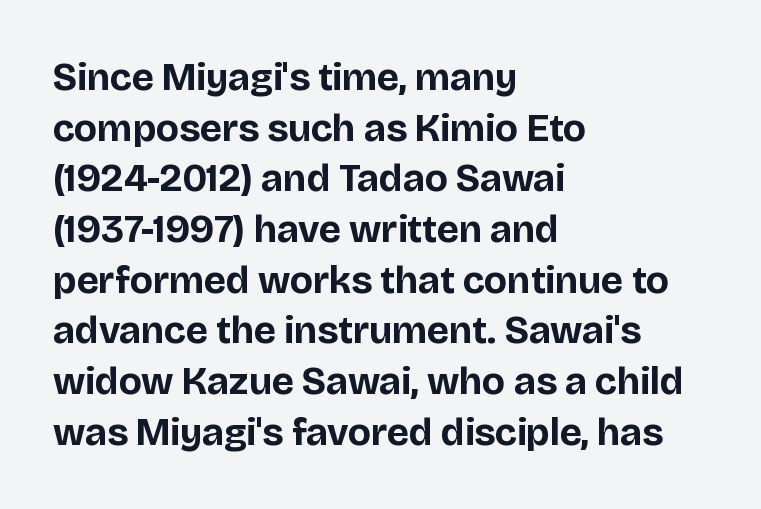
The strokes are fattened all the way to bold. These lines sit exactly where default settings would place them. The letters sit at their default tracking, neither squeezed nor spread. One-word summary of the alignment: left.
